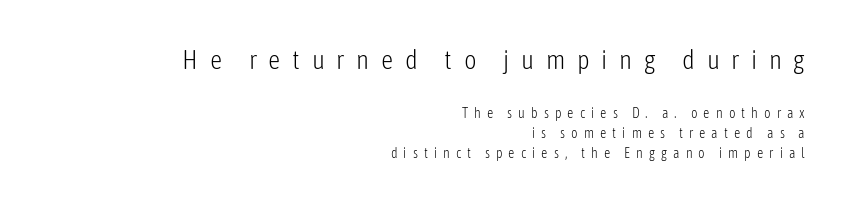
{"italic": "no", "bold": "no", "underline": "no", "align": "right", "line_spacing": "normal", "line_spacing_ratio": 1.45, "letter_spacing": "wide", "letter_spacing_em": 0.43, "larger_block": "first", "size_ratio": 1.93, "glyph_px": 27}
